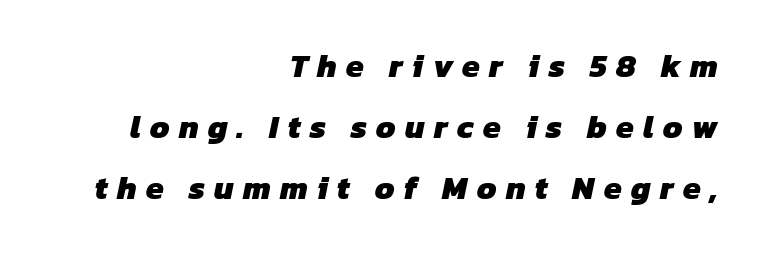
{"serif": "no", "bold": "yes", "weight": "heavy", "width": "normal", "stroke_contrast": "low", "x_height": "medium", "monospaced": "no", "underline": "no", "align": "right", "line_spacing": "loose", "line_spacing_ratio": 1.91, "letter_spacing": "wide", "letter_spacing_em": 0.29, "glyph_px": 32}
